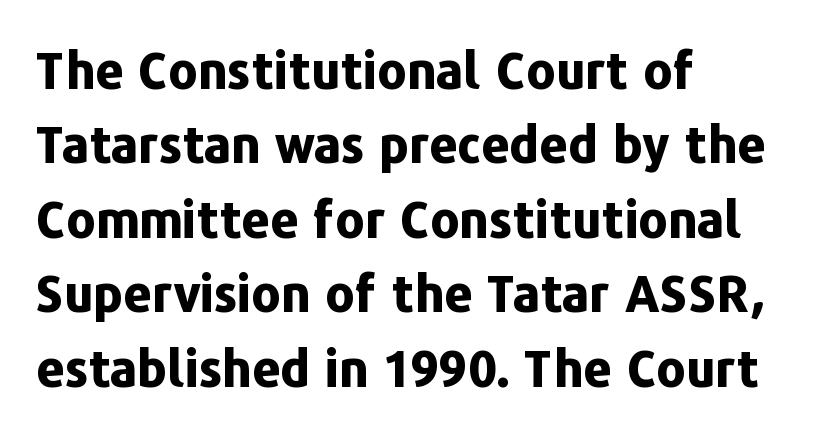
The image shows 50 px bold sans-serif type, upright; set left-aligned, normal line spacing (1.49x), normal letter spacing, not underlined; low stroke contrast and a medium x-height.
